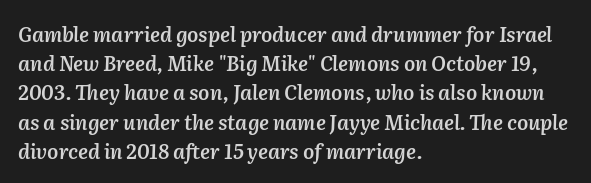
Q: Is the text bold? A: Semi-bold.
Q: Is the text italic (slanted)? A: Yes, it leans right by about 2 degrees.
Q: Is the text underlined? A: No.
Q: How is the paragraph aligned? A: Left-aligned.
Q: Is the spacing between letters normal or unusually wide? A: Normal.
Q: Is the spacing between lines tight, normal or loose? A: Normal.
